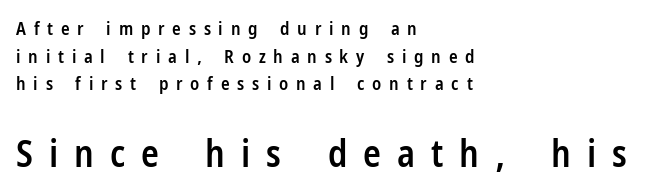
Lines of text with bare space underneath. A typesetter would call this leading conventional body-copy spacing. Layout note: lines flush left. The lettering stays uniformly vertical, giving the passage a roman look. You could not count columns in this text — the font is proportionally spaced. Is the type bold? Partly — it's a semibold, heavier than regular but not fully bold.
